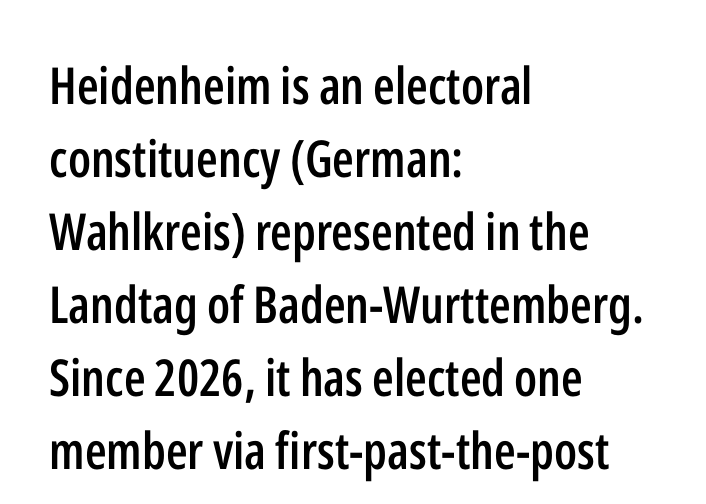
Q: Is the text bold? A: Semi-bold.
Q: Is the text italic (slanted)? A: No, it is upright.
Q: Is the typeface a serif or a sans-serif typeface? A: Sans-serif.
Q: Is the text underlined? A: No.
Q: How is the paragraph aligned? A: Left-aligned.
Q: Is the spacing between letters normal or unusually wide? A: Normal.
Q: Is the spacing between lines tight, normal or loose? A: Normal.
Q: Width (condensed, normal, or wide)? A: Condensed.
Q: Stroke contrast? A: Low.
Q: x-height? A: Medium.
Q: Monospaced? A: No.
